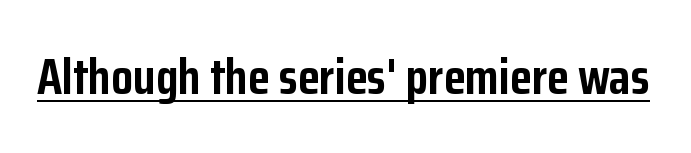
This rendering leaves character spacing at its baseline value. How heavy is the stroke? Heavy — this is a bold. The lettering stays uniformly vertical, giving the passage a roman look. The face used here appears with an underline applied.
